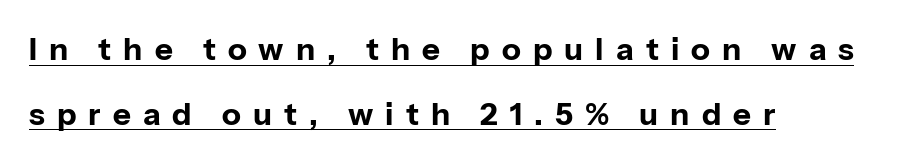
Check where the strokes stop: nothing finishes them off — pure sans. Looks like regular typesetting: each glyph gets only the width it needs. If you drew a line through each stem, it would be perfectly vertical. This rendering uses left alignment, leaving the right contour irregular.
